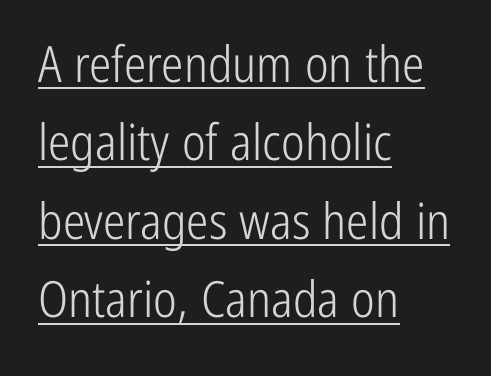
Q: Is the text bold? A: No.
Q: Is the text italic (slanted)? A: No, it is upright.
Q: Is the typeface a serif or a sans-serif typeface? A: Sans-serif.
Q: Is the text underlined? A: Yes.
Q: How is the paragraph aligned? A: Left-aligned.
Q: Is the spacing between letters normal or unusually wide? A: Normal.
Q: Is the spacing between lines tight, normal or loose? A: Normal.
Q: Width (condensed, normal, or wide)? A: Condensed.
Q: Stroke contrast? A: Low.
Q: x-height? A: Medium.
Q: Monospaced? A: No.
